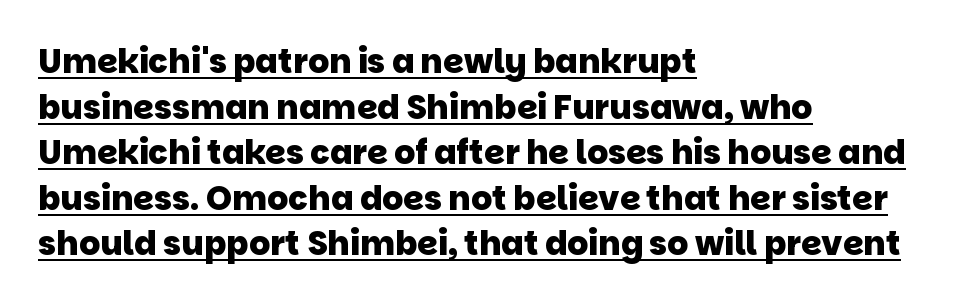
Q: Is the text bold? A: Yes.
Q: Is the typeface a serif or a sans-serif typeface? A: Sans-serif.
Q: Is the text underlined? A: Yes.
Q: How is the paragraph aligned? A: Left-aligned.
Q: Is the spacing between letters normal or unusually wide? A: Normal.
Q: Is the spacing between lines tight, normal or loose? A: Normal.
Q: Width (condensed, normal, or wide)? A: Normal.
Q: Stroke contrast? A: Low.
Q: x-height? A: Large.
Q: Monospaced? A: No.
